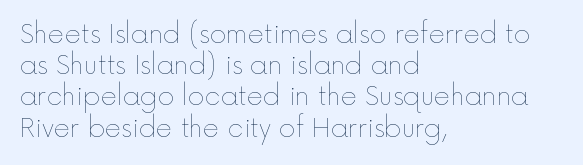
The image shows 25 px text type, upright; set left-aligned, normal line spacing (1.25x), normal letter spacing, not underlined.
